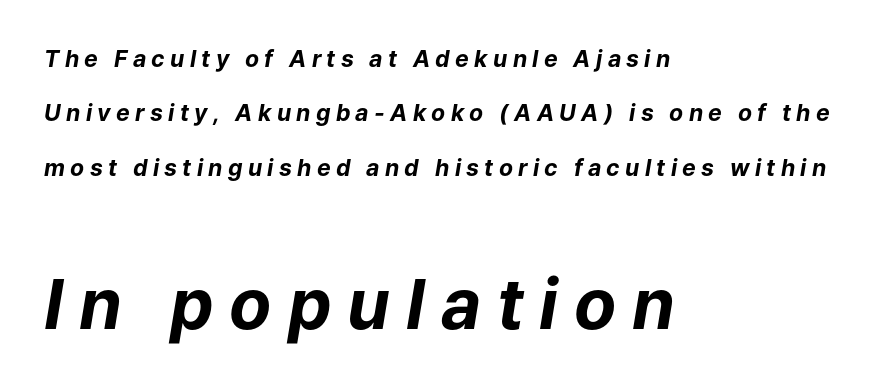
The image shows 69 px bold type, italic (leaning right); set left-aligned, loose line spacing (2.36x), unusually wide letter spacing (+0.23 em), not underlined; the second (bottom) block is 3.0x larger; low stroke contrast and a medium x-height.
